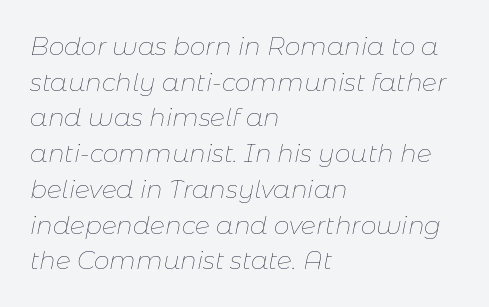
The image shows 25 px text type, italic (leaning right); set left-aligned, normal line spacing (1.43x), normal letter spacing, not underlined.
